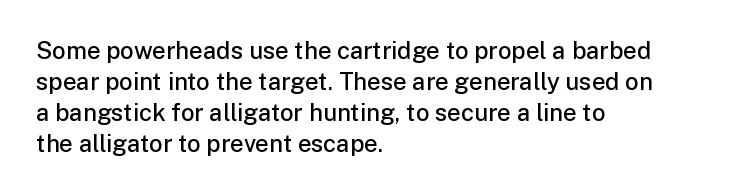
The strip under each line holds only bare page. Default kerning and tracking; the words read as compact shapes. This is the regular roman posture of the typeface. Regular leading. One-word summary of the alignment: left.
